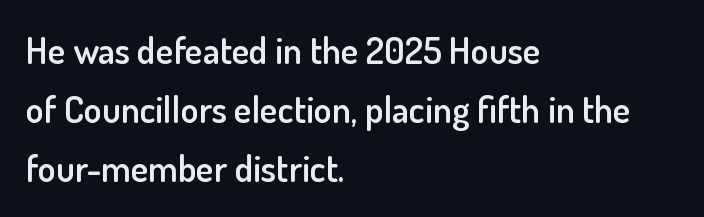
This sample keeps an unexceptional amount of space between lines. Lines of text with bare space underneath. The letters carry no serifs — their stems end cleanly without finishing strokes. I'd describe the lettering as semibold — firm but not a full bold.
